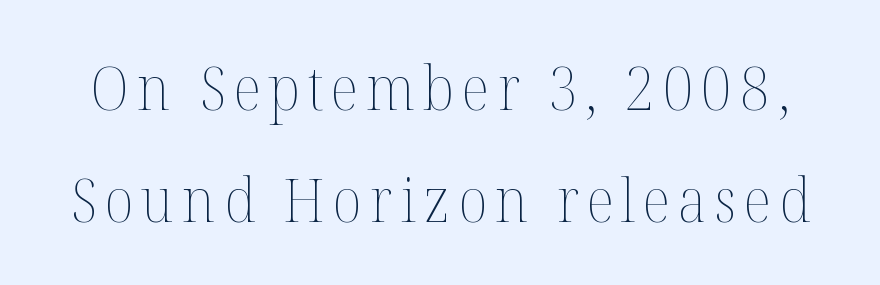
{"italic": "no", "bold": "no", "weight": "thin", "width": "normal", "stroke_contrast": "medium", "x_height": "medium", "monospaced": "no", "underline": "no", "line_spacing_ratio": 1.86, "glyph_px": 60}
